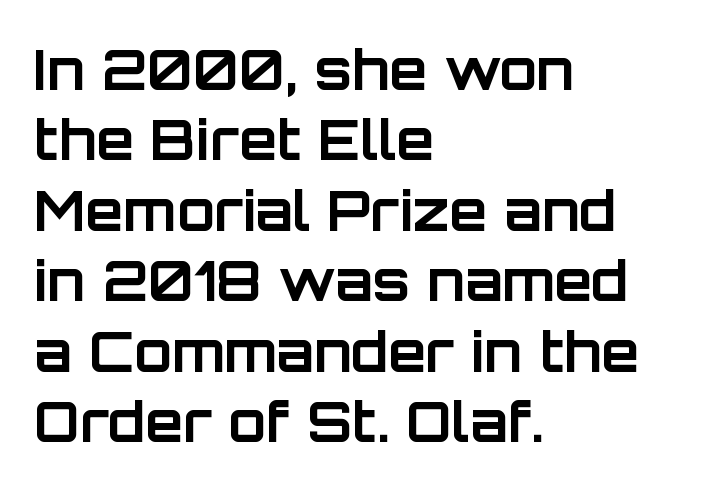
The image shows 55 px bold sans-serif type, upright; set left-aligned, normal line spacing (1.28x), normal letter spacing, not underlined; low stroke contrast and a large x-height.
